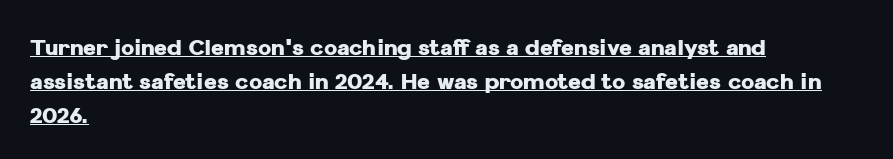
{"italic": "no", "bold": "yes", "underline": "yes", "align": "left", "line_spacing": "normal", "line_spacing_ratio": 1.54, "letter_spacing": "normal", "letter_spacing_em": 0.0, "glyph_px": 22}
